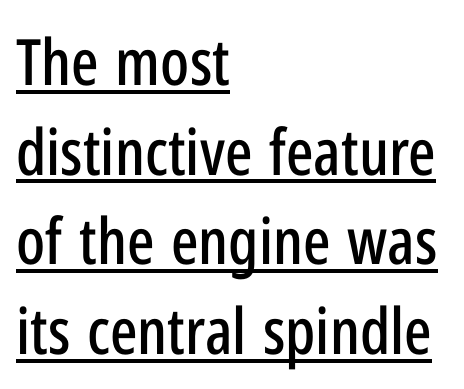
{"serif": "no", "italic": "no", "width": "condensed", "stroke_contrast": "low", "x_height": "medium", "monospaced": "no", "underline": "yes", "align": "left", "line_spacing": "normal", "line_spacing_ratio": 1.4, "letter_spacing": "normal", "letter_spacing_em": 0.0, "glyph_px": 64}
